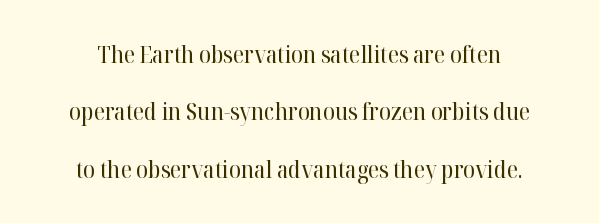
{"italic": "no", "bold": "no", "underline": "no", "line_spacing": "loose", "line_spacing_ratio": 2.39, "letter_spacing": "normal", "letter_spacing_em": 0.0, "glyph_px": 24}
